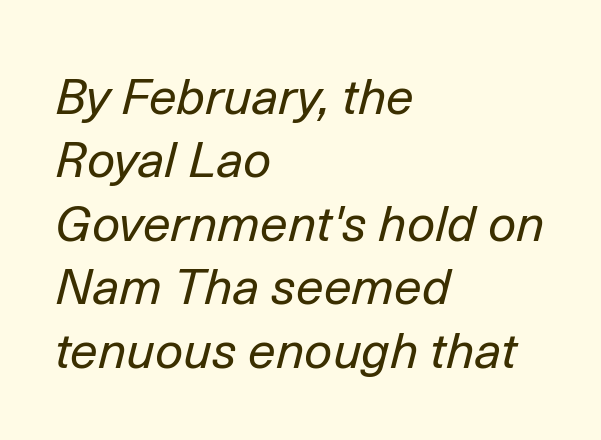
Inter-character spacing is left at the font's built-in metrics. The lines in this sample share a left origin and differ only in where they stop. You can tell it's italic because the verticals aren't actually vertical. You could not count columns in this text — the font is proportionally spaced. The baseline area is clear. Leading: standard.
